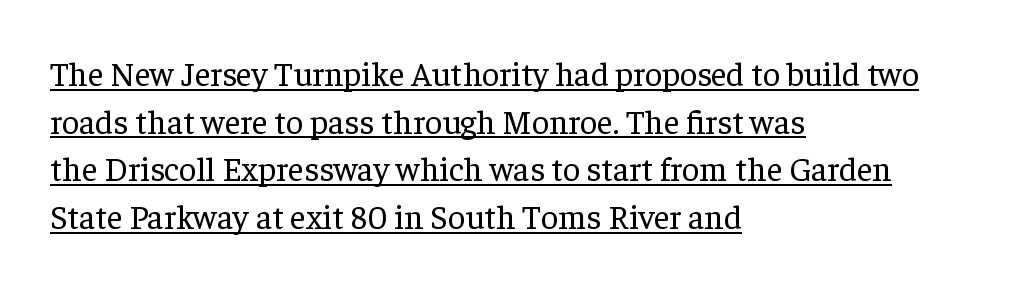
{"serif": "yes", "italic": "no", "bold": "no", "weight": "regular", "width": "normal", "stroke_contrast": "low", "x_height": "medium", "monospaced": "no", "underline": "yes", "align": "left", "line_spacing": "normal", "line_spacing_ratio": 1.4, "letter_spacing": "normal", "letter_spacing_em": 0.0, "glyph_px": 34}
